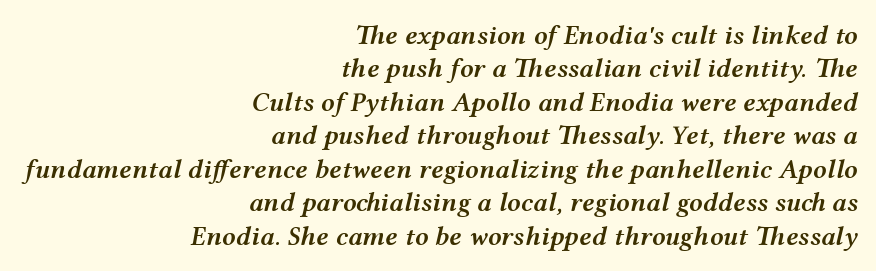
Q: Is the text bold? A: Semi-bold.
Q: Is the text italic (slanted)? A: Yes, it leans right by about 12 degrees.
Q: Is the text underlined? A: No.
Q: How is the paragraph aligned? A: Right-aligned.
Q: Is the spacing between letters normal or unusually wide? A: Normal.
